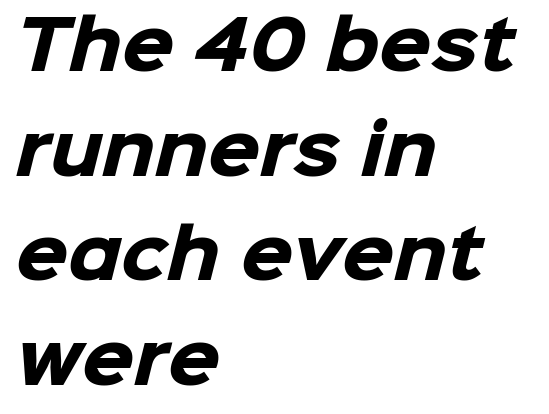
Q: Is the text bold? A: Yes.
Q: Is the typeface a serif or a sans-serif typeface? A: Sans-serif.
Q: Is the text underlined? A: No.
Q: How is the paragraph aligned? A: Left-aligned.
Q: Is the spacing between letters normal or unusually wide? A: Normal.
Q: Is the spacing between lines tight, normal or loose? A: Normal.
Q: Width (condensed, normal, or wide)? A: Normal.
Q: Stroke contrast? A: Low.
Q: x-height? A: Medium.
Q: Monospaced? A: No.
